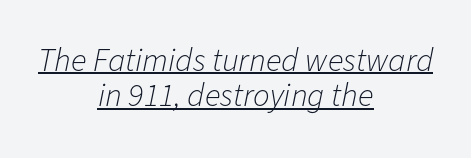
The rendering keeps characters at their native spacing. These lines are rendered in a variable-pitch font. What decoration does the sample have? An underline. Interline gaps are noticeably narrow in this sample. Letters have the restrained weight of plain body copy at most. Visually the block forms a symmetrical silhouette, jagged on both flanks.
